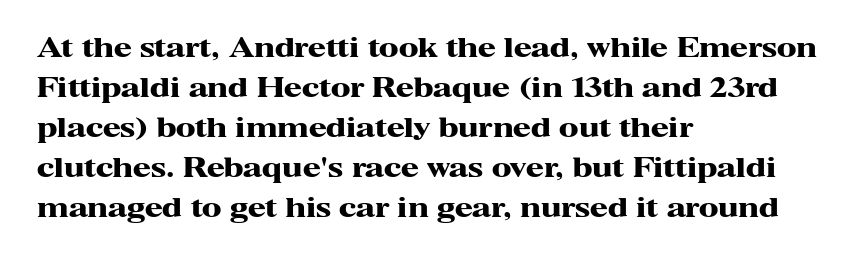
Q: Is the text bold? A: Yes.
Q: Is the text italic (slanted)? A: No, it is upright.
Q: Is the text underlined? A: No.
Q: How is the paragraph aligned? A: Left-aligned.
Q: Is the spacing between letters normal or unusually wide? A: Normal.
Q: Is the spacing between lines tight, normal or loose? A: Normal.
